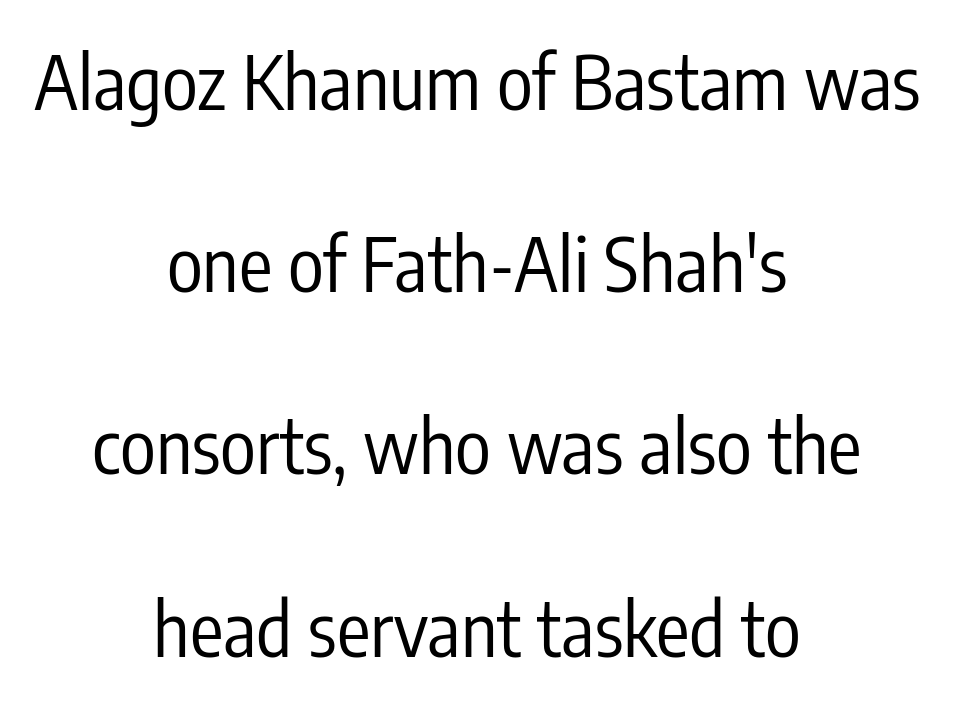
Q: Is the text bold? A: No.
Q: Is the text italic (slanted)? A: No, it is upright.
Q: Is the typeface a serif or a sans-serif typeface? A: Sans-serif.
Q: Is the text underlined? A: No.
Q: How is the paragraph aligned? A: Centered.
Q: Is the spacing between letters normal or unusually wide? A: Normal.
Q: Is the spacing between lines tight, normal or loose? A: Loose.
Q: Width (condensed, normal, or wide)? A: Condensed.
Q: Stroke contrast? A: Low.
Q: x-height? A: Medium.
Q: Monospaced? A: No.
